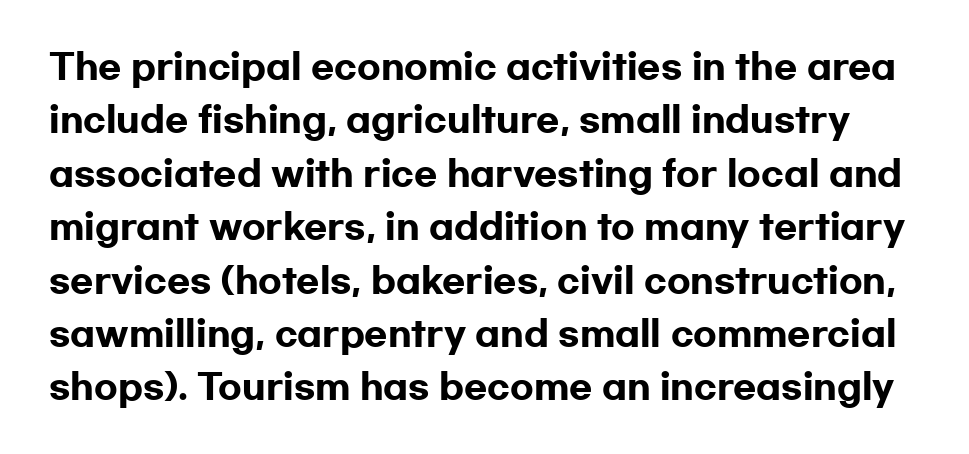
Inter-character spacing is left at the font's built-in metrics. This sample has the flowing, uneven cadence of proportional lettering. Bare-footed words on every line. Weight check: bold — yes, fully. Line spacing here is normal.
